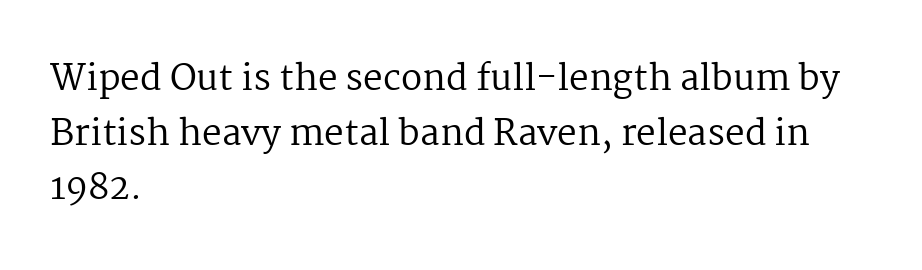
Q: Is the text bold? A: No.
Q: Is the text italic (slanted)? A: No, it is upright.
Q: Is the typeface a serif or a sans-serif typeface? A: Serif.
Q: Is the text underlined? A: No.
Q: How is the paragraph aligned? A: Left-aligned.
Q: Is the spacing between letters normal or unusually wide? A: Normal.
Q: Is the spacing between lines tight, normal or loose? A: Normal.
Q: Width (condensed, normal, or wide)? A: Normal.
Q: Stroke contrast? A: Medium.
Q: x-height? A: Medium.
Q: Monospaced? A: No.
